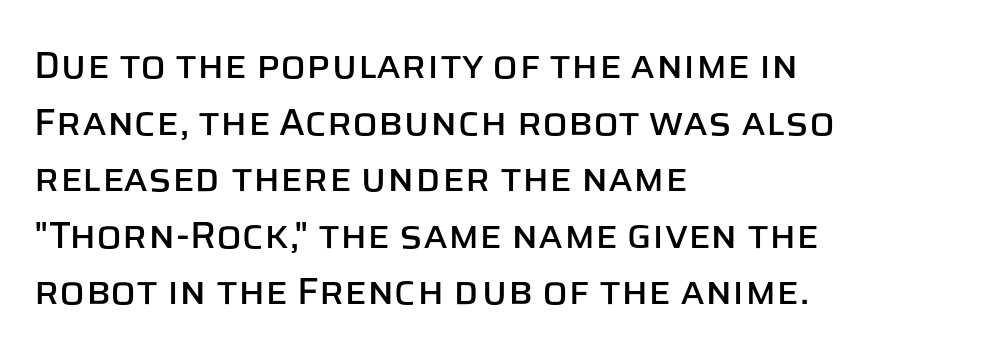
Q: Is the text italic (slanted)? A: No, it is upright.
Q: Is the typeface a serif or a sans-serif typeface? A: Sans-serif.
Q: Is the text underlined? A: No.
Q: How is the paragraph aligned? A: Left-aligned.
Q: Is the spacing between letters normal or unusually wide? A: Normal.
Q: Is the spacing between lines tight, normal or loose? A: Normal.
Q: Width (condensed, normal, or wide)? A: Normal.
Q: Stroke contrast? A: Low.
Q: x-height? A: Large.
Q: Monospaced? A: No.
